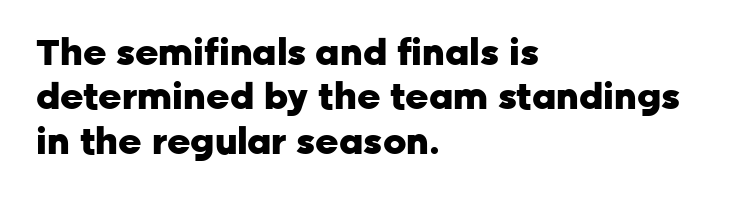
Q: Is the text bold? A: Yes.
Q: Is the text italic (slanted)? A: No, it is upright.
Q: Is the typeface a serif or a sans-serif typeface? A: Sans-serif.
Q: Is the text underlined? A: No.
Q: How is the paragraph aligned? A: Left-aligned.
Q: Is the spacing between letters normal or unusually wide? A: Normal.
Q: Width (condensed, normal, or wide)? A: Normal.
Q: Stroke contrast? A: Low.
Q: x-height? A: Medium.
Q: Monospaced? A: No.
